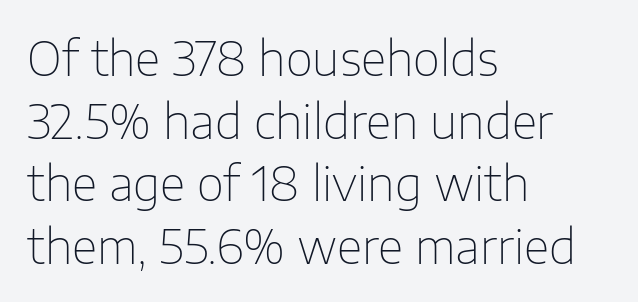
{"serif": "no", "italic": "no", "bold": "no", "weight": "thin", "width": "normal", "stroke_contrast": "low", "x_height": "medium", "monospaced": "no", "underline": "no", "align": "left", "line_spacing": "normal", "line_spacing_ratio": 1.33, "letter_spacing": "normal", "letter_spacing_em": 0.0, "glyph_px": 47}
